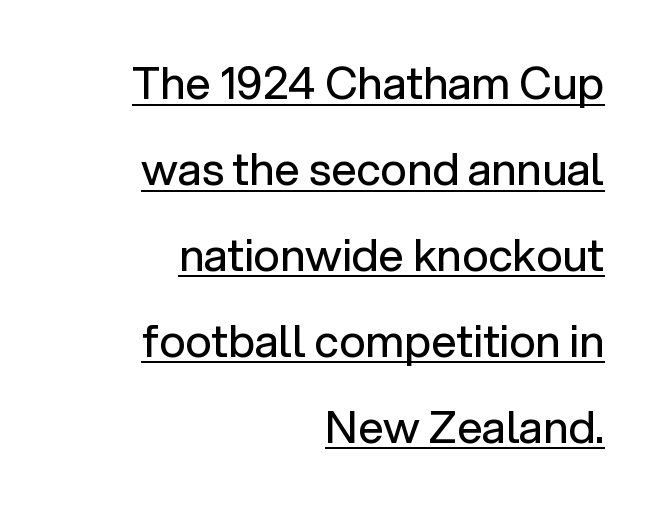
Q: Is the text bold? A: No.
Q: Is the text italic (slanted)? A: No, it is upright.
Q: Is the typeface a serif or a sans-serif typeface? A: Sans-serif.
Q: Is the text underlined? A: Yes.
Q: How is the paragraph aligned? A: Right-aligned.
Q: Is the spacing between letters normal or unusually wide? A: Normal.
Q: Is the spacing between lines tight, normal or loose? A: Loose.
Q: Width (condensed, normal, or wide)? A: Normal.
Q: Stroke contrast? A: Low.
Q: x-height? A: Medium.
Q: Monospaced? A: No.
